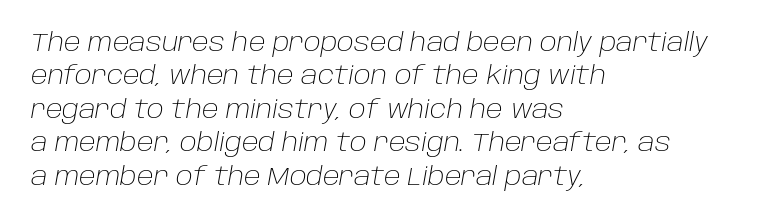
Q: Is the text bold? A: No.
Q: Is the text italic (slanted)? A: Yes, it leans right by about 10 degrees.
Q: Is the text underlined? A: No.
Q: How is the paragraph aligned? A: Left-aligned.
Q: Is the spacing between letters normal or unusually wide? A: Normal.
Q: Is the spacing between lines tight, normal or loose? A: Normal.
